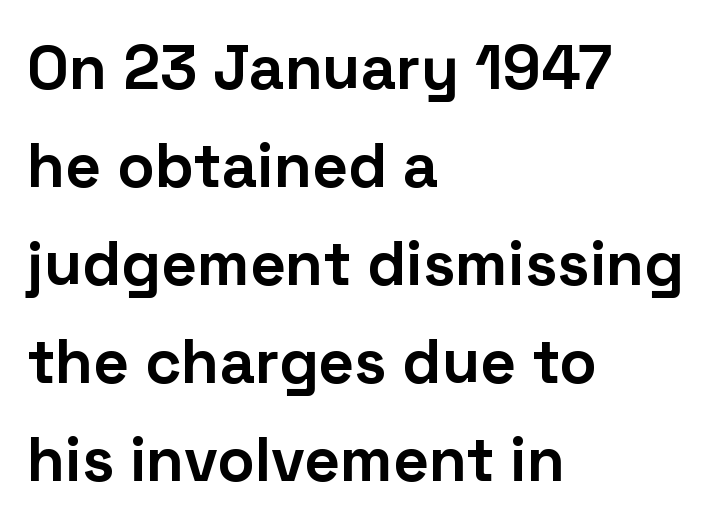
Q: Is the text bold? A: Yes.
Q: Is the text italic (slanted)? A: No, it is upright.
Q: Is the typeface a serif or a sans-serif typeface? A: Sans-serif.
Q: Is the text underlined? A: No.
Q: How is the paragraph aligned? A: Left-aligned.
Q: Is the spacing between letters normal or unusually wide? A: Normal.
Q: Is the spacing between lines tight, normal or loose? A: Normal.
Q: Width (condensed, normal, or wide)? A: Normal.
Q: Stroke contrast? A: Low.
Q: x-height? A: Medium.
Q: Monospaced? A: No.
